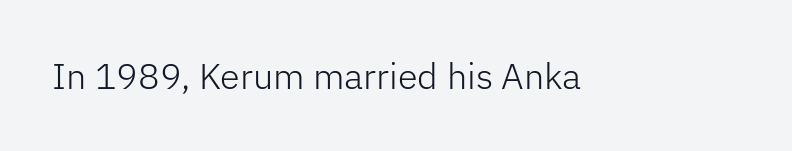
Q: Is the text bold? A: No.
Q: Is the text italic (slanted)? A: No, it is upright.
Q: Is the typeface a serif or a sans-serif typeface? A: Sans-serif.
Q: Is the text underlined? A: No.
Q: Is the spacing between letters normal or unusually wide? A: Normal.
Q: Width (condensed, normal, or wide)? A: Normal.
Q: Stroke contrast? A: Low.
Q: x-height? A: Medium.
Q: Monospaced? A: No.
